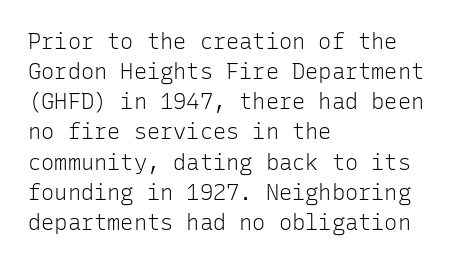
The letterforms sit shoulder to shoulder at normal distance. The space directly below the letters is spotless. Counters stay open thanks to moderate or lighter strokes. The vertical gap from one line to the next is medium. Ascenders rise straight up at ninety degrees. The ragged edge is on the right, which tells us the setting is flush left.
